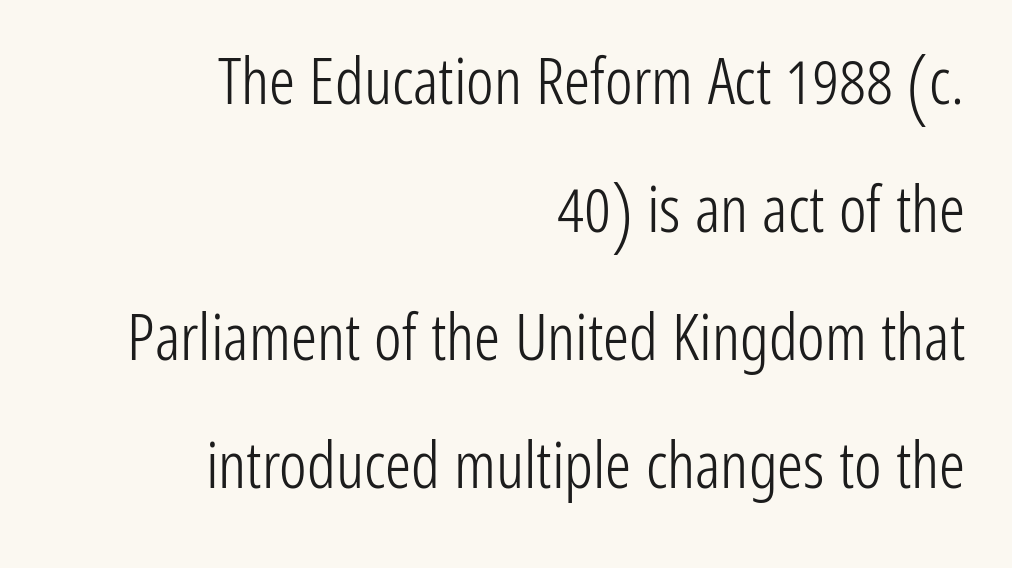
The image shows 65 px light, condensed sans-serif type, upright; set right-aligned, loose line spacing (1.97x), normal letter spacing, not underlined; low stroke contrast and a medium x-height.
